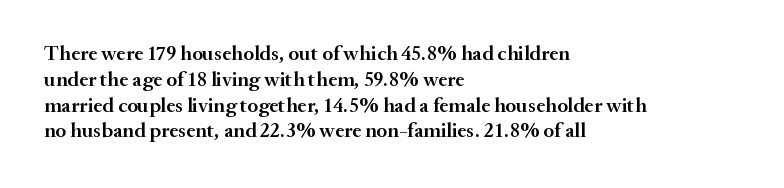
Weight: semibold (demi). Clear beneath every line of the passage. Nothing unusual about the tracking: characters are spaced as the font intends. Notice how the stems are strictly vertical — no italics here. This sample is left-justified, so line endings fall wherever the words run out.
